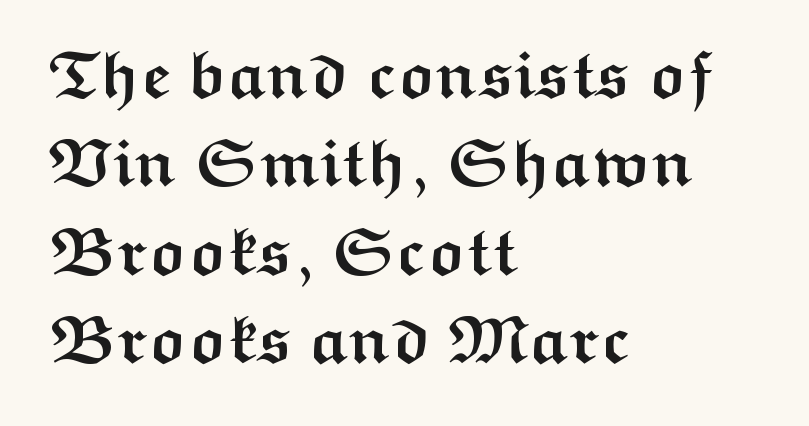
The image shows 66 px semibold, wide sans-serif type, upright; set left-aligned, normal line spacing (1.34x), normal letter spacing, not underlined; medium stroke contrast and a medium x-height.
